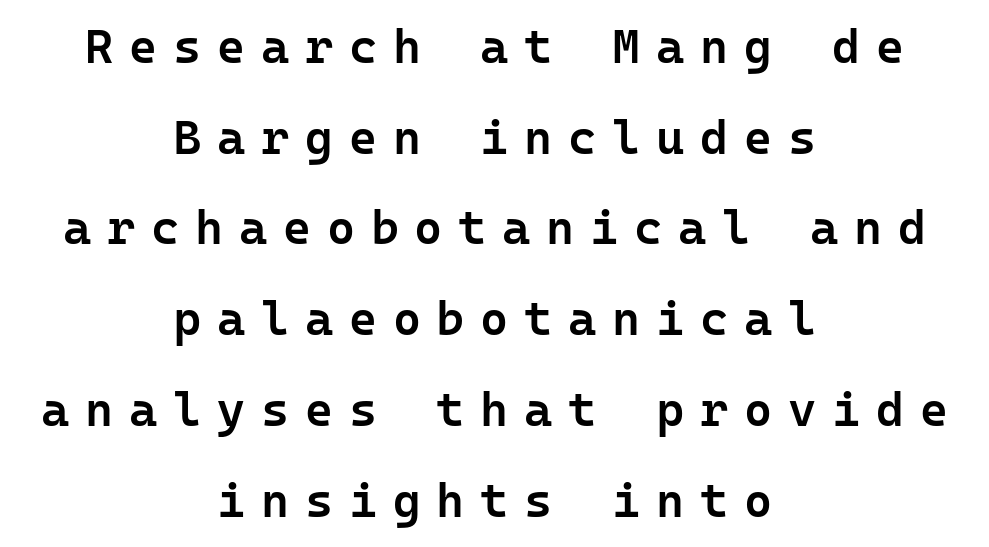
Q: Is the text bold? A: Semi-bold.
Q: Is the text italic (slanted)? A: No, it is upright.
Q: Is the typeface a serif or a sans-serif typeface? A: Sans-serif.
Q: Is the text underlined? A: No.
Q: How is the paragraph aligned? A: Centered.
Q: Is the spacing between letters normal or unusually wide? A: Unusually wide.
Q: Width (condensed, normal, or wide)? A: Normal.
Q: Stroke contrast? A: Low.
Q: x-height? A: Medium.
